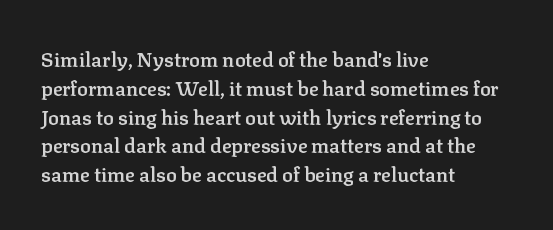
The image shows 20 px text type, upright; set left-aligned, normal line spacing (1.44x), normal letter spacing, not underlined.
